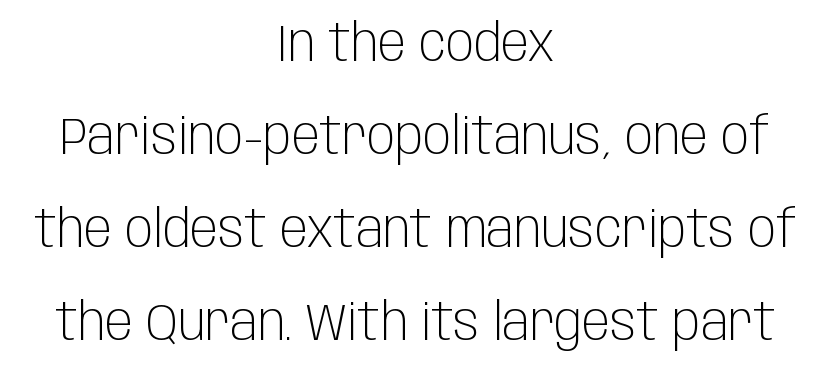
The image shows 52 px light, condensed sans-serif type, upright; set centered, line spacing 1.79x, normal letter spacing, not underlined; low stroke contrast and a large x-height.
